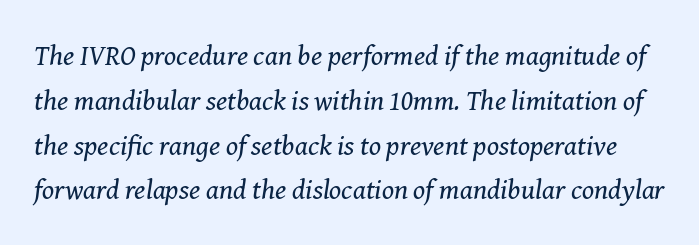
Q: Is the text bold? A: No.
Q: Is the text italic (slanted)? A: Yes, it leans right by about 8 degrees.
Q: Is the typeface a serif or a sans-serif typeface? A: Serif.
Q: Is the text underlined? A: No.
Q: Is the spacing between letters normal or unusually wide? A: Normal.
Q: Is the spacing between lines tight, normal or loose? A: Normal.
Q: Width (condensed, normal, or wide)? A: Normal.
Q: Stroke contrast? A: Medium.
Q: x-height? A: Medium.
Q: Monospaced? A: No.
